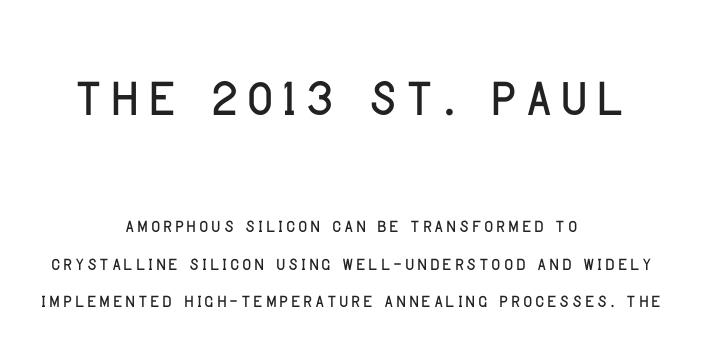
Q: Is the text italic (slanted)? A: No, it is upright.
Q: Is the typeface a serif or a sans-serif typeface? A: Sans-serif.
Q: Is the text underlined? A: No.
Q: How is the paragraph aligned? A: Centered.
Q: Is the spacing between lines tight, normal or loose? A: Normal.
Q: Which block of text is set in a larger size, the first (top) or the second (bottom)? A: The first (top) one.
Q: Width (condensed, normal, or wide)? A: Condensed.
Q: Stroke contrast? A: Low.
Q: x-height? A: Large.
Q: Monospaced? A: No.
